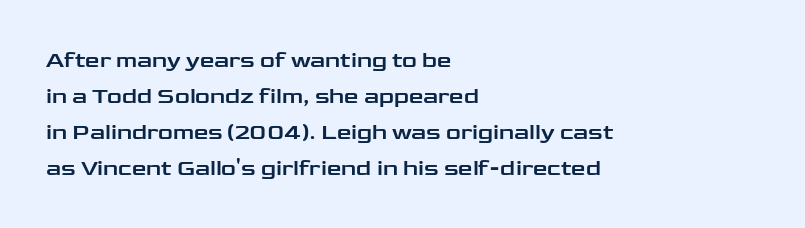
The passage shown has conventional tracking throughout. The axis of the letterforms is exactly vertical. In CSS terms this would be text-align: left. The area under the type is left untouched.
